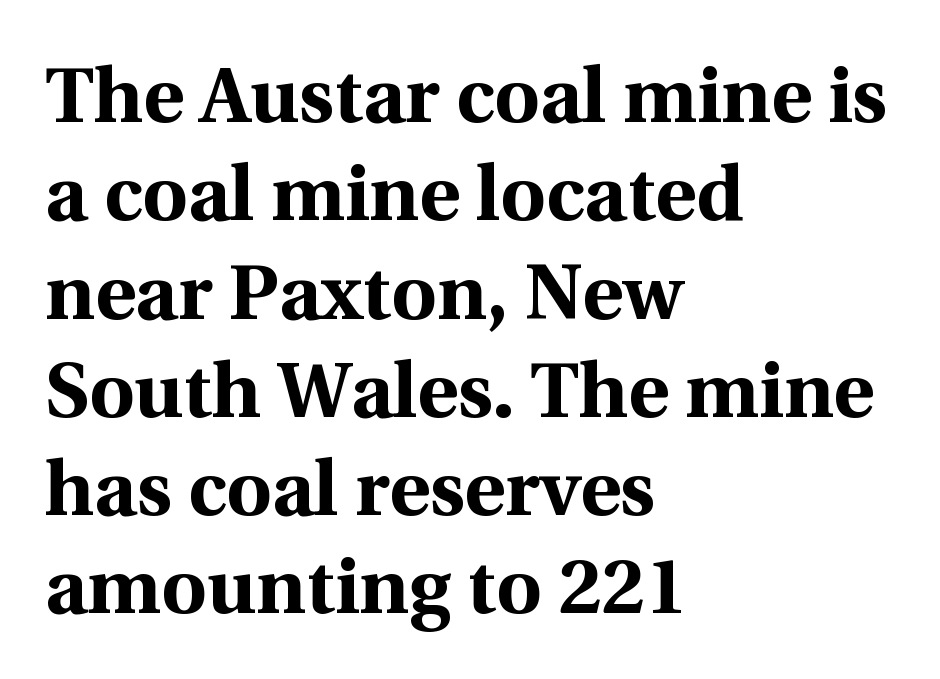
The image shows 78 px bold serif type, upright; set left-aligned, normal line spacing (1.26x), normal letter spacing, not underlined; a medium x-height.
